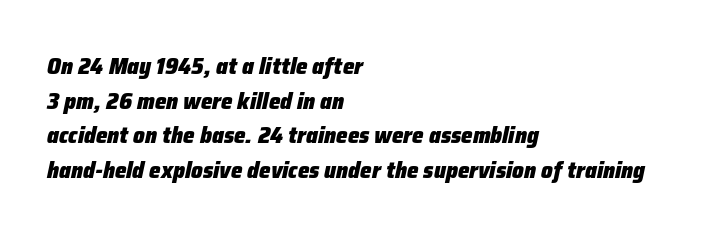
Every character sits at an angle, as italics do. Stroke thickness is high; the sample reads as a true bold. This sample keeps an unexceptional amount of space between lines. The typesetter chose a ragged-right arrangement here.
